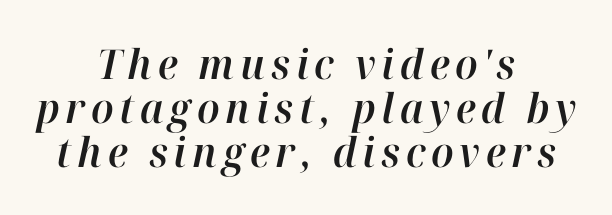
The image shows 41 px text type, italic (leaning right); set centered, tight line spacing (1.07x), not underlined; high stroke contrast and a medium x-height.
